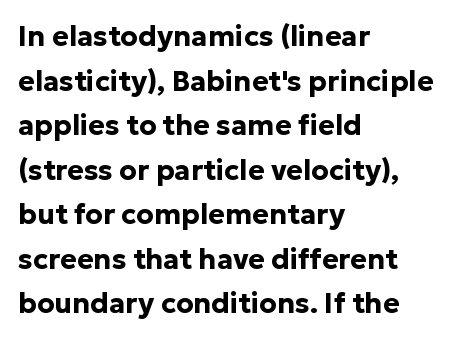
Q: Is the text bold? A: Yes.
Q: Is the text italic (slanted)? A: No, it is upright.
Q: Is the typeface a serif or a sans-serif typeface? A: Sans-serif.
Q: Is the text underlined? A: No.
Q: How is the paragraph aligned? A: Left-aligned.
Q: Is the spacing between letters normal or unusually wide? A: Normal.
Q: Is the spacing between lines tight, normal or loose? A: Normal.
Q: Width (condensed, normal, or wide)? A: Normal.
Q: Stroke contrast? A: Low.
Q: x-height? A: Medium.
Q: Monospaced? A: No.
